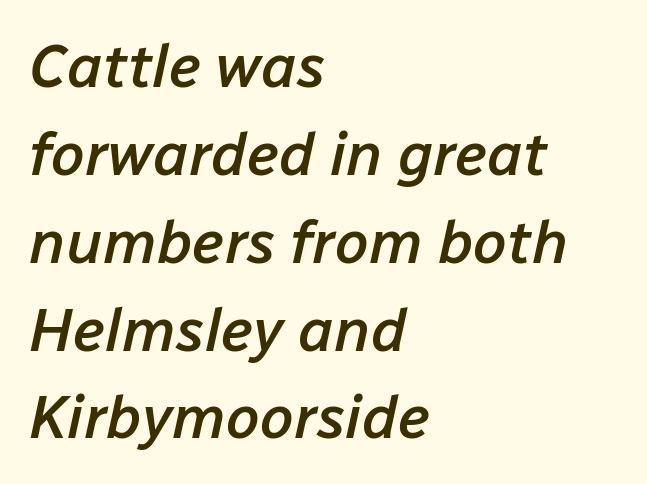
The image shows 61 px semibold type, italic (leaning right); set left-aligned, normal line spacing (1.44x), normal letter spacing, not underlined; low stroke contrast and a medium x-height.
